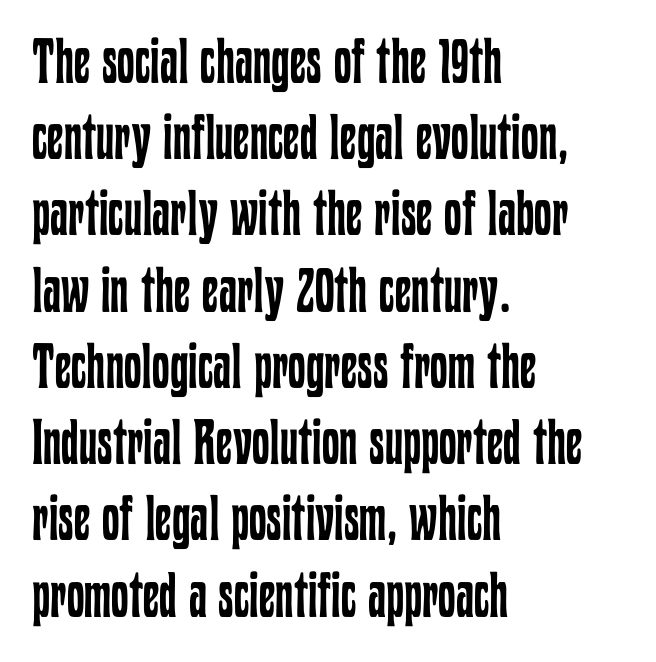
Line beginnings align vertically; line endings do not. A quiet, ordinary-to-light weight characterises the typeface. Character widths vary here, with narrow letters taking less room than wide ones. This is the regular roman posture of the typeface. Honestly, the letter spacing is just normal — you wouldn't notice it.
